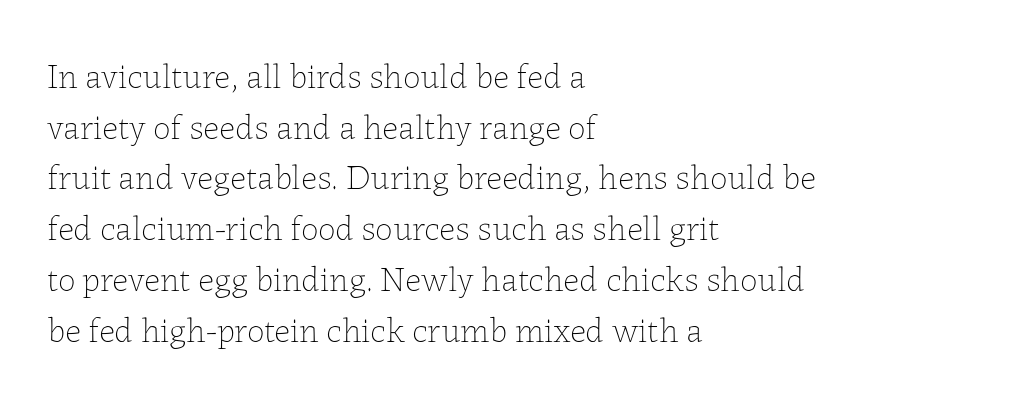
{"italic": "no", "bold": "no", "weight": "thin", "width": "normal", "stroke_contrast": "low", "x_height": "medium", "monospaced": "no", "underline": "no", "align": "left", "line_spacing": "normal", "line_spacing_ratio": 1.45, "letter_spacing": "normal", "letter_spacing_em": 0.0, "glyph_px": 35}
